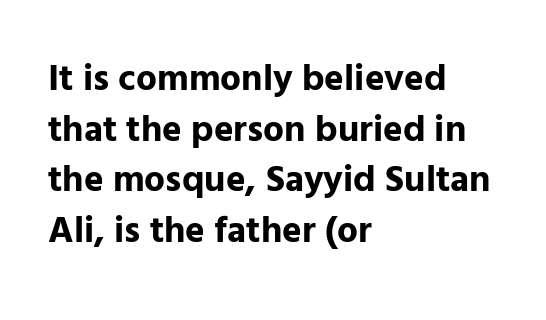
Q: Is the text bold? A: Yes.
Q: Is the text italic (slanted)? A: No, it is upright.
Q: Is the typeface a serif or a sans-serif typeface? A: Sans-serif.
Q: Is the text underlined? A: No.
Q: How is the paragraph aligned? A: Left-aligned.
Q: Is the spacing between letters normal or unusually wide? A: Normal.
Q: Is the spacing between lines tight, normal or loose? A: Normal.
Q: Width (condensed, normal, or wide)? A: Normal.
Q: Stroke contrast? A: Low.
Q: x-height? A: Medium.
Q: Monospaced? A: No.
